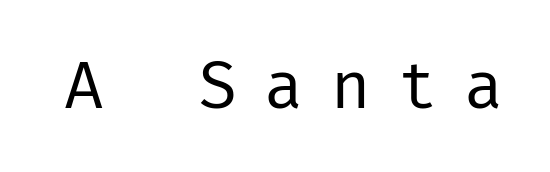
Q: Is the text bold? A: No.
Q: Is the text italic (slanted)? A: No, it is upright.
Q: Is the typeface a serif or a sans-serif typeface? A: Sans-serif.
Q: Is the text underlined? A: No.
Q: Is the spacing between letters normal or unusually wide? A: Unusually wide.
Q: Width (condensed, normal, or wide)? A: Normal.
Q: Stroke contrast? A: Low.
Q: x-height? A: Medium.
